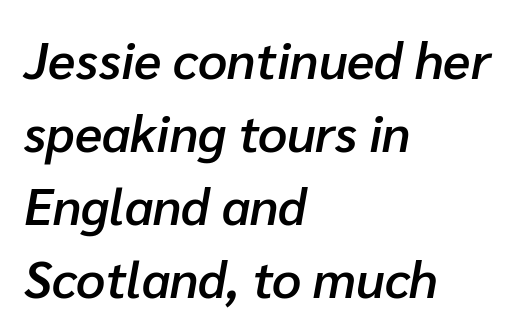
Each word holds together tightly as a unit, with standard inter-letter gaps. The letters are semibold — heavier than regular but short of a full bold. Does the copy run flush right? No — it runs flush left. Underline: absent. The space between consecutive lines is moderate. Note the varied advance widths — an 'i' is clearly narrower than an 'm'.
